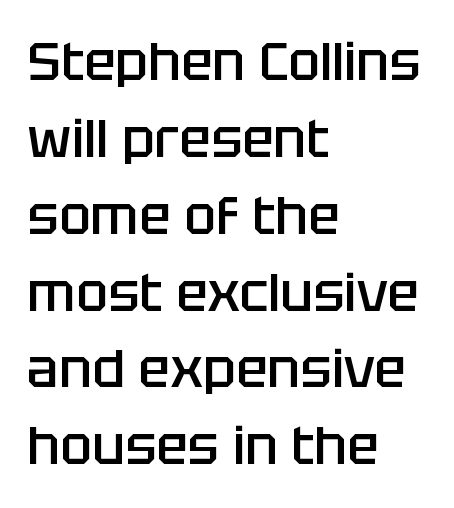
{"serif": "no", "italic": "no", "bold": "semi", "weight": "semibold", "width": "normal", "stroke_contrast": "low", "x_height": "large", "monospaced": "no", "underline": "no", "align": "left", "line_spacing": "normal", "line_spacing_ratio": 1.45, "letter_spacing": "normal", "letter_spacing_em": 0.0, "glyph_px": 53}
